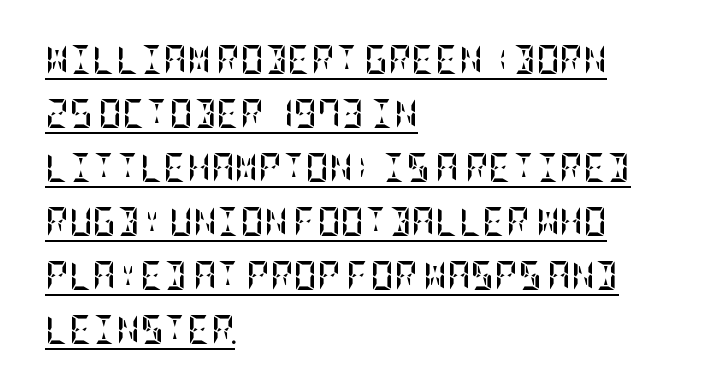
If you drew a line through each stem, it would be perfectly vertical. Students, note that the glyphs here touch the page at normal intervals. The strokes are fattened all the way to bold. The specimen includes a rule beneath the text block's lines. This rendering uses left alignment, leaving the right contour irregular.
